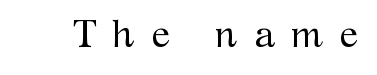
{"serif": "yes", "italic": "no", "bold": "no", "weight": "regular", "width": "normal", "stroke_contrast": "medium", "x_height": "medium", "monospaced": "no", "underline": "no", "letter_spacing": "wide", "letter_spacing_em": 0.4, "glyph_px": 39}
